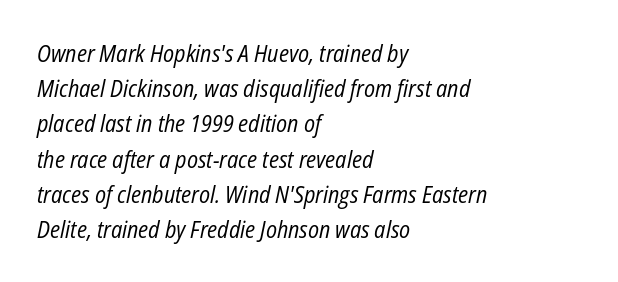
The image shows 23 px text type, italic (leaning right); set left-aligned, normal line spacing (1.53x), normal letter spacing, not underlined.
